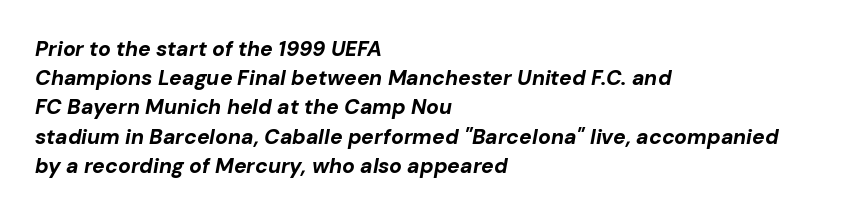
The image shows 21 px bold type, italic (leaning right); set left-aligned, normal line spacing (1.39x), normal letter spacing, not underlined.
